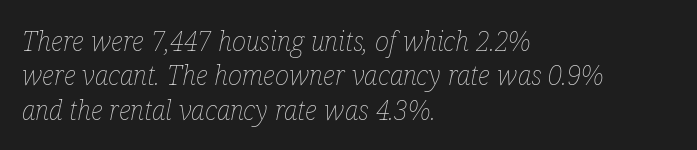
A clean baseline with only descenders dipping below it. The compositor pushed each line to the left boundary. If you drew a line through each stem, it would be angled. In terms of letterspacing, this is plain default setting.
